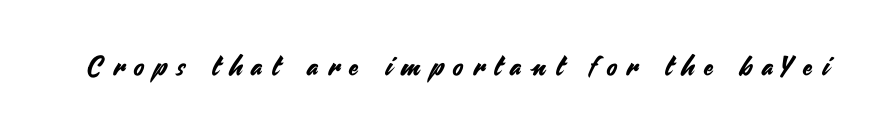
The image shows 27 px text type; set unusually wide letter spacing (+0.36 em), not underlined.
